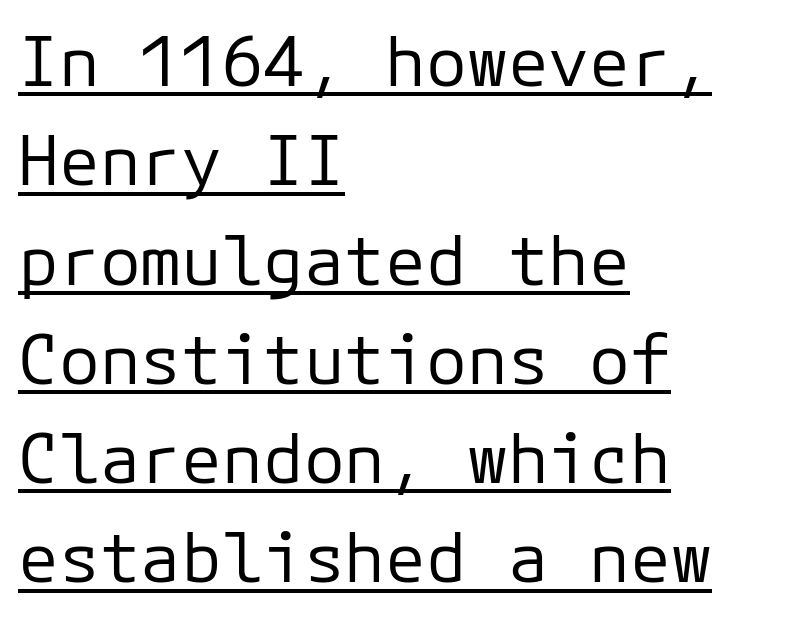
{"serif": "no", "italic": "no", "bold": "no", "weight": "regular", "width": "normal", "stroke_contrast": "low", "x_height": "medium", "monospaced": "yes", "underline": "yes", "align": "left", "line_spacing": "normal", "line_spacing_ratio": 1.46, "letter_spacing": "normal", "letter_spacing_em": 0.0, "glyph_px": 68}
